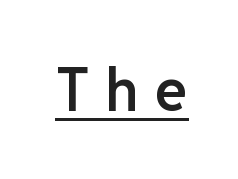
The image shows 60 px semibold sans-serif type, upright, monospaced; set unusually wide letter spacing (+0.26 em), underlined; low stroke contrast and a medium x-height.
